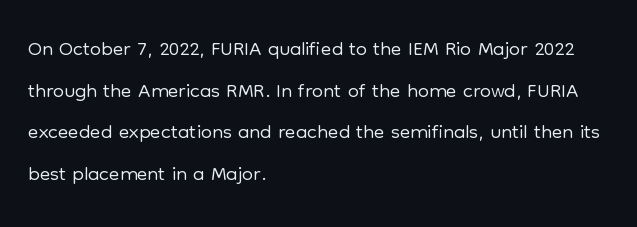
{"serif": "no", "italic": "no", "bold": "no", "weight": "light", "width": "normal", "stroke_contrast": "low", "x_height": "medium", "monospaced": "no", "underline": "no", "align": "left", "line_spacing": "normal", "line_spacing_ratio": 1.34, "letter_spacing": "normal", "letter_spacing_em": 0.0, "glyph_px": 31}
